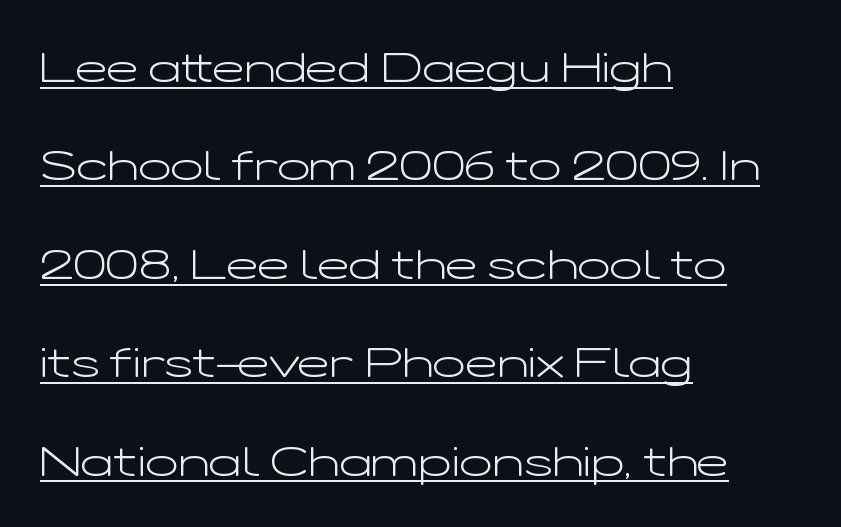
The image shows 43 px light, wide sans-serif type, upright; set left-aligned, loose line spacing (2.29x), normal letter spacing, underlined; low stroke contrast and a medium x-height.
